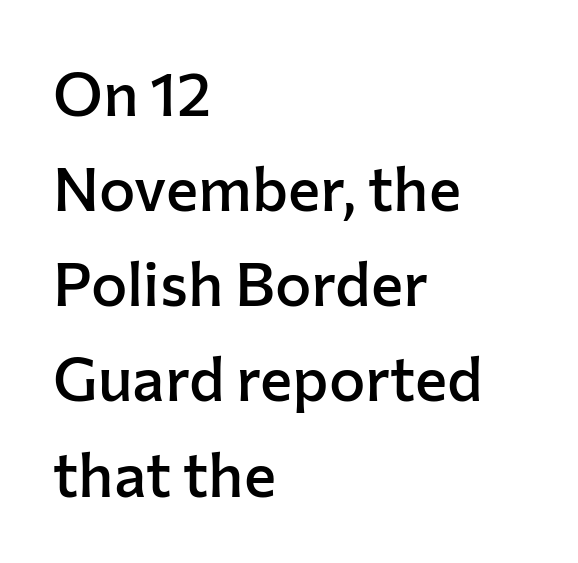
The image shows 61 px semibold sans-serif type, upright; set left-aligned, normal line spacing (1.56x), normal letter spacing, not underlined; low stroke contrast and a medium x-height.
